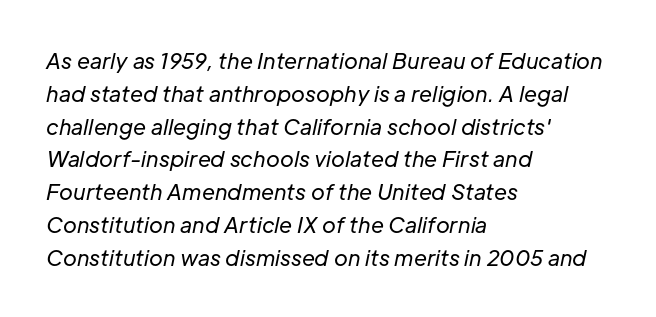
The image shows 21 px text type, italic (leaning right); set left-aligned, normal line spacing (1.56x), normal letter spacing, not underlined.
